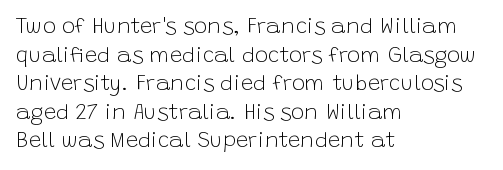
{"italic": "no", "bold": "no", "underline": "no", "align": "left", "line_spacing": "normal", "line_spacing_ratio": 1.3, "letter_spacing": "normal", "letter_spacing_em": 0.0, "glyph_px": 22}
